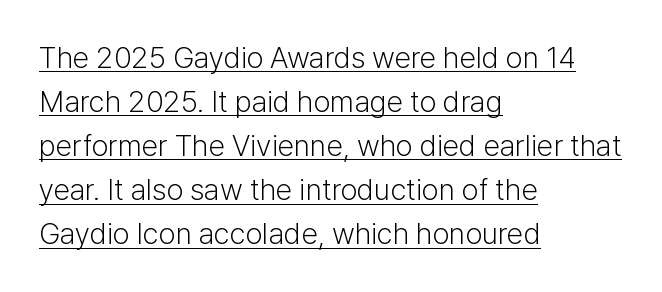
Q: Is the text bold? A: No.
Q: Is the text italic (slanted)? A: No, it is upright.
Q: Is the typeface a serif or a sans-serif typeface? A: Sans-serif.
Q: Is the text underlined? A: Yes.
Q: How is the paragraph aligned? A: Left-aligned.
Q: Is the spacing between letters normal or unusually wide? A: Normal.
Q: Is the spacing between lines tight, normal or loose? A: Normal.
Q: Width (condensed, normal, or wide)? A: Normal.
Q: Stroke contrast? A: Low.
Q: x-height? A: Medium.
Q: Monospaced? A: No.
